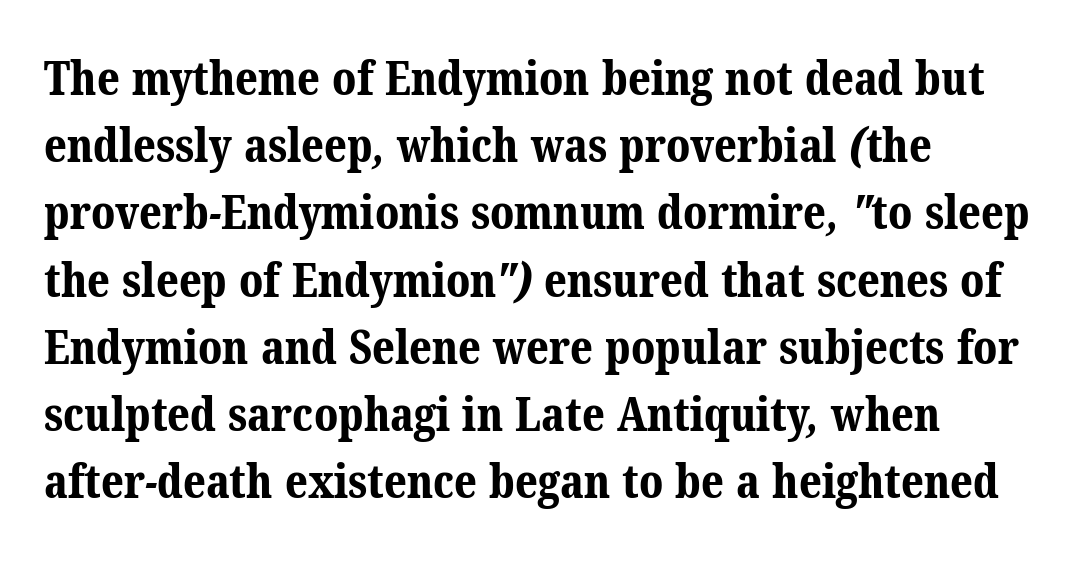
The image shows 47 px bold serif type; set left-aligned, normal line spacing (1.43x), normal letter spacing, not underlined; medium stroke contrast and a medium x-height.
